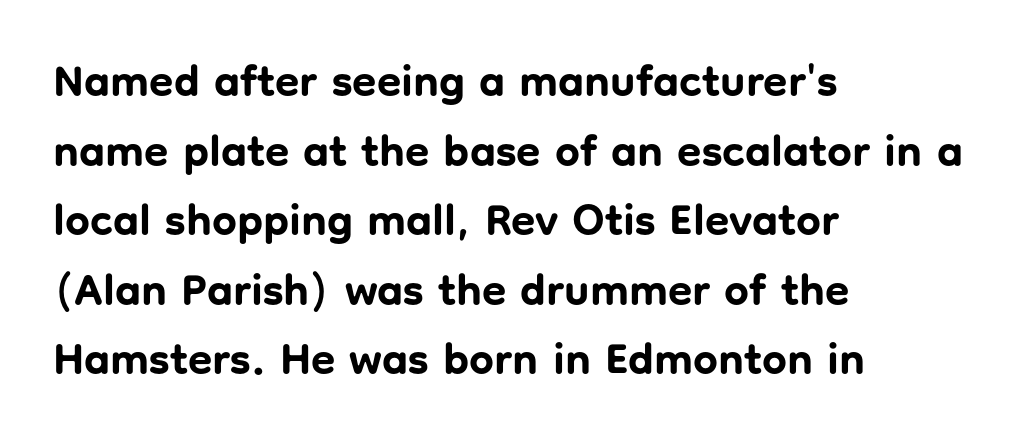
Underlining? Definitely not there. Typographic density is high because the face is bold. Looks like regular typesetting: each glyph gets only the width it needs. The lines sit at an ordinary, default distance from one another. The typography opts for an upright posture over an oblique one.
